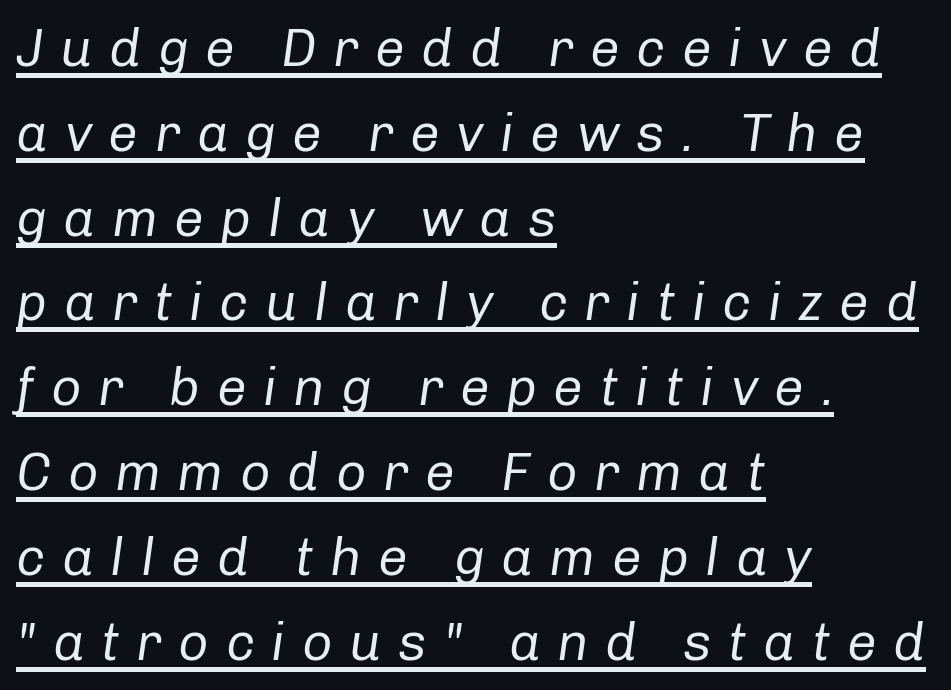
The face used here is proportionally spaced, like ordinary book or web type. The characters are drawn with everyday or finer stroke widths. Notice how descenders clear the ascenders below comfortably — that's standard leading. The lines in this sample share a left origin and differ only in where they stop. Compared with typical body copy, the letter spacing here is much looser. In designer terms, the underline attribute is active on this setting.
